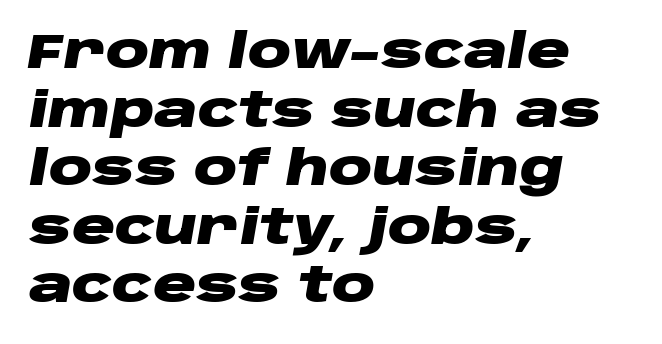
No extra tracking has been applied to these lines. A clean baseline with only descenders dipping below it. Strokes here are thick enough to call this a true bold. This sample is left-justified, so line endings fall wherever the words run out. Tall strokes in this sample are angled rather than plumb. The rendering uses natural spacing where letterforms have individual widths.
